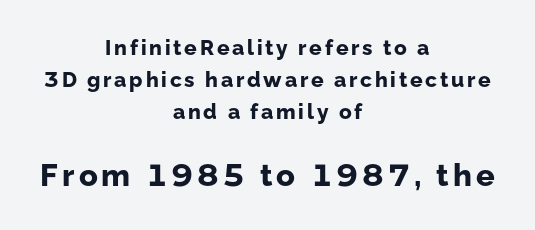
These lines are rendered in a variable-pitch font. Typographically, this falls in the sans-serif category. Has an underline been added? It has not. Ordinary non-slanted type is in use. A centered setting, common on invitations and titles, is used for this passage. The following chunk of copy outweighs the initial chunk in type size.
